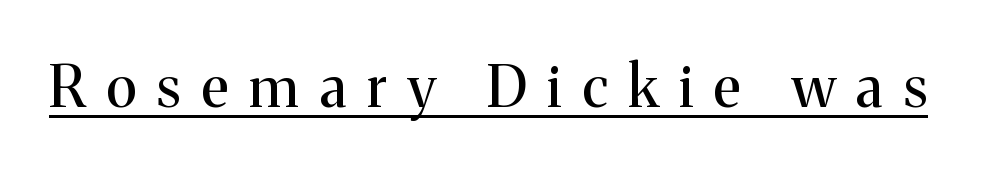
The type family on display is of the serif kind. Underlined type. A typesetter would call this proportional, since set widths differ per character. This is not heavy type; no bold has been used. In terms of posture, this sample is upright. Between one letter and the next there's a generous, obvious gap.
